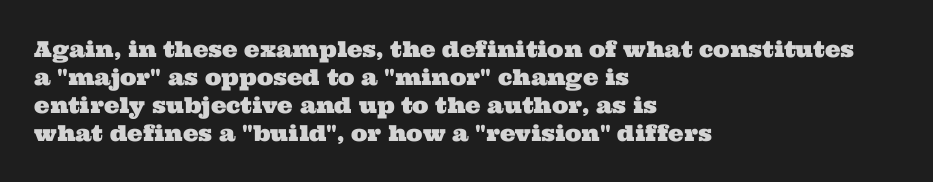
Q: Is the text underlined? A: No.
Q: How is the paragraph aligned? A: Left-aligned.
Q: Is the spacing between letters normal or unusually wide? A: Normal.
Q: Is the spacing between lines tight, normal or loose? A: Normal.
